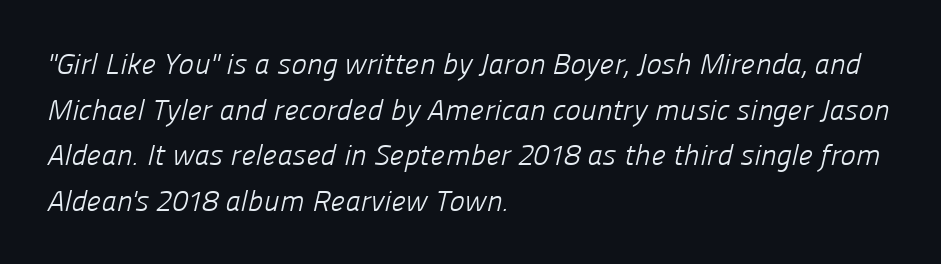
The image shows 29 px light sans-serif type; set left-aligned, normal line spacing (1.57x), normal letter spacing, not underlined; low stroke contrast and a medium x-height.
